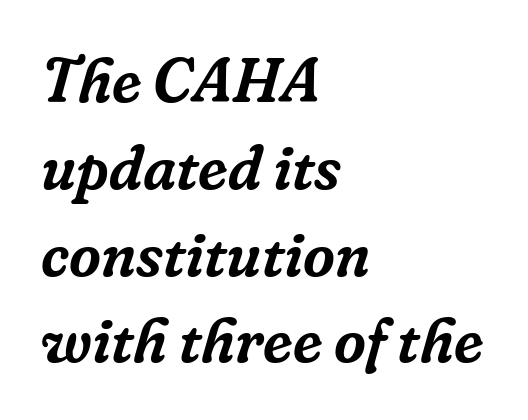
Q: Is the text italic (slanted)? A: Yes, it leans right by about 16 degrees.
Q: Is the typeface a serif or a sans-serif typeface? A: Serif.
Q: Is the text underlined? A: No.
Q: How is the paragraph aligned? A: Left-aligned.
Q: Is the spacing between letters normal or unusually wide? A: Normal.
Q: Is the spacing between lines tight, normal or loose? A: Normal.
Q: Width (condensed, normal, or wide)? A: Normal.
Q: Stroke contrast? A: Low.
Q: x-height? A: Medium.
Q: Monospaced? A: No.
